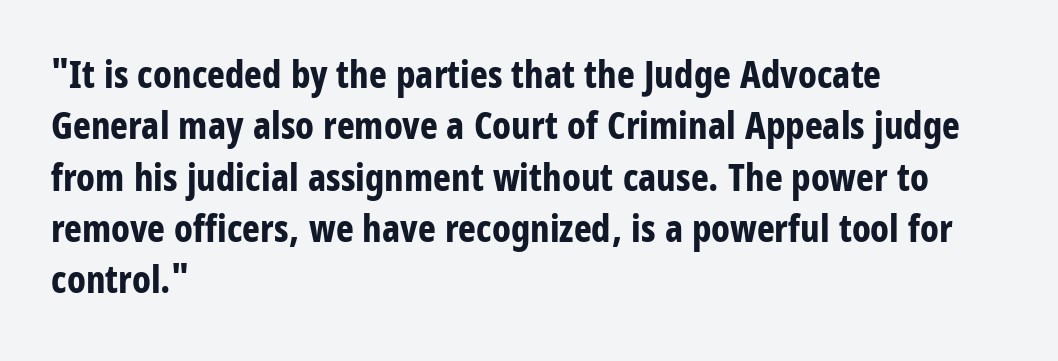
The image shows 38 px bold, condensed sans-serif type, upright; set left-aligned, normal line spacing (1.35x), normal letter spacing, not underlined; low stroke contrast and a large x-height.
